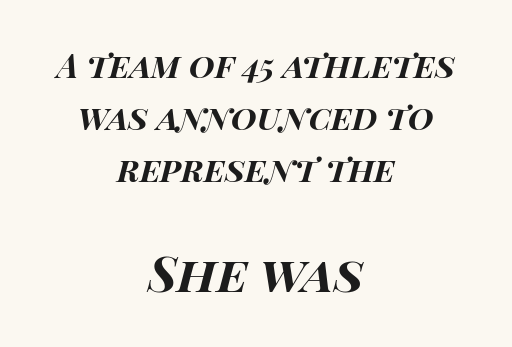
The image shows 49 px bold, wide type, italic (leaning right); set centered, normal line spacing (1.58x), normal letter spacing, not underlined; the second (bottom) block is 1.48x larger; high stroke contrast and a large x-height.
